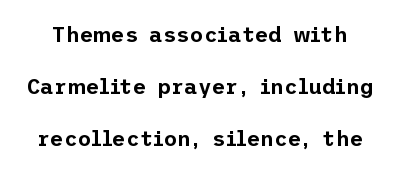
Quick note: interline space is abundant. Tall strokes in this sample are plumb rather than angled. Look at the tracking — it's just the regular setting, nothing added. Underline: absent.
